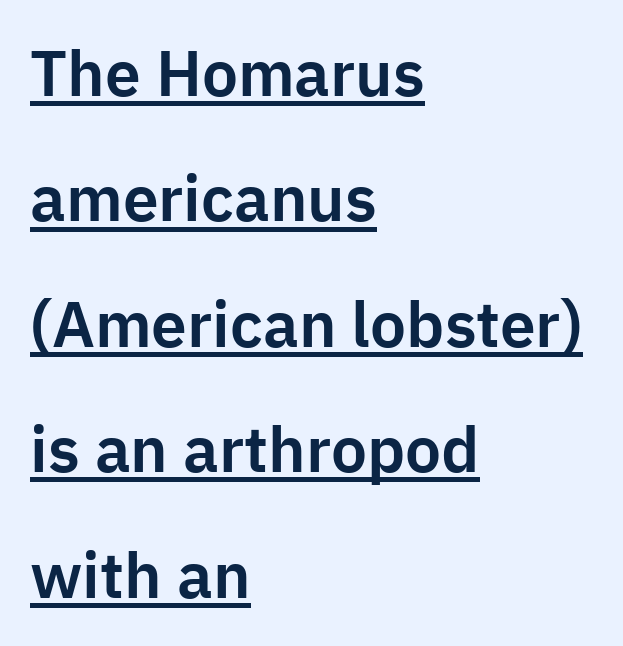
Q: Is the text italic (slanted)? A: No, it is upright.
Q: Is the typeface a serif or a sans-serif typeface? A: Sans-serif.
Q: Is the text underlined? A: Yes.
Q: How is the paragraph aligned? A: Left-aligned.
Q: Is the spacing between letters normal or unusually wide? A: Normal.
Q: Is the spacing between lines tight, normal or loose? A: Loose.
Q: Width (condensed, normal, or wide)? A: Normal.
Q: Stroke contrast? A: Low.
Q: x-height? A: Medium.
Q: Monospaced? A: No.
